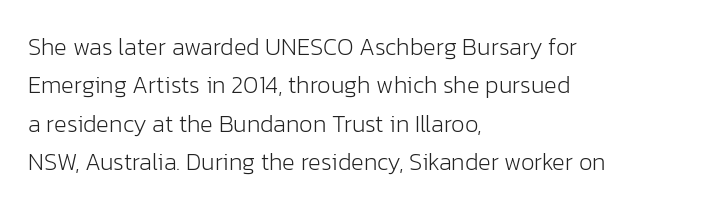
Plain, unruled lines of type. No heavy texture on the line: the type isn't bold. Look at the tracking — it's just the regular setting, nothing added. The axis of the letterforms is exactly vertical. The rows are spaced the way most documents space them.
